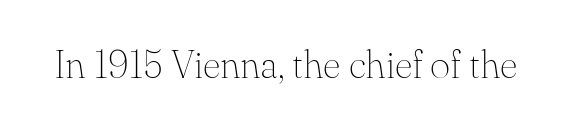
Q: Is the text bold? A: No.
Q: Is the text italic (slanted)? A: No, it is upright.
Q: Is the typeface a serif or a sans-serif typeface? A: Serif.
Q: Is the text underlined? A: No.
Q: Is the spacing between letters normal or unusually wide? A: Normal.
Q: Width (condensed, normal, or wide)? A: Normal.
Q: Stroke contrast? A: Medium.
Q: x-height? A: Small.
Q: Monospaced? A: No.
